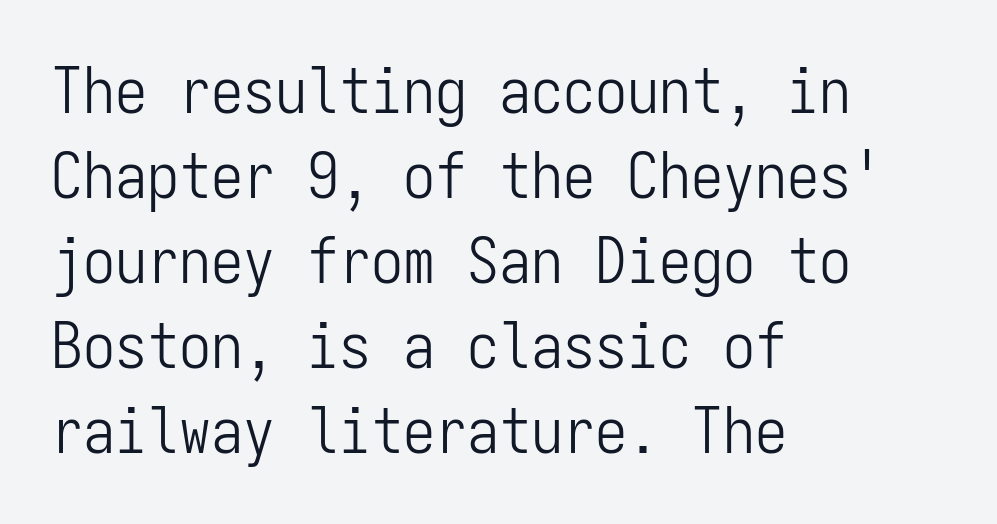
{"serif": "no", "italic": "no", "bold": "no", "weight": "light", "width": "condensed", "stroke_contrast": "low", "x_height": "medium", "monospaced": "yes", "underline": "no", "align": "left", "line_spacing": "normal", "line_spacing_ratio": 1.33, "letter_spacing": "normal", "letter_spacing_em": 0.0, "glyph_px": 64}
